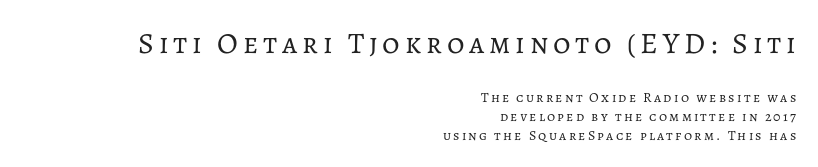
{"italic": "no", "bold": "no", "weight": "regular", "width": "normal", "stroke_contrast": "low", "x_height": "medium", "monospaced": "no", "underline": "no", "align": "right", "line_spacing": "normal", "line_spacing_ratio": 1.36, "larger_block": "first", "size_ratio": 2.14, "glyph_px": 30}
